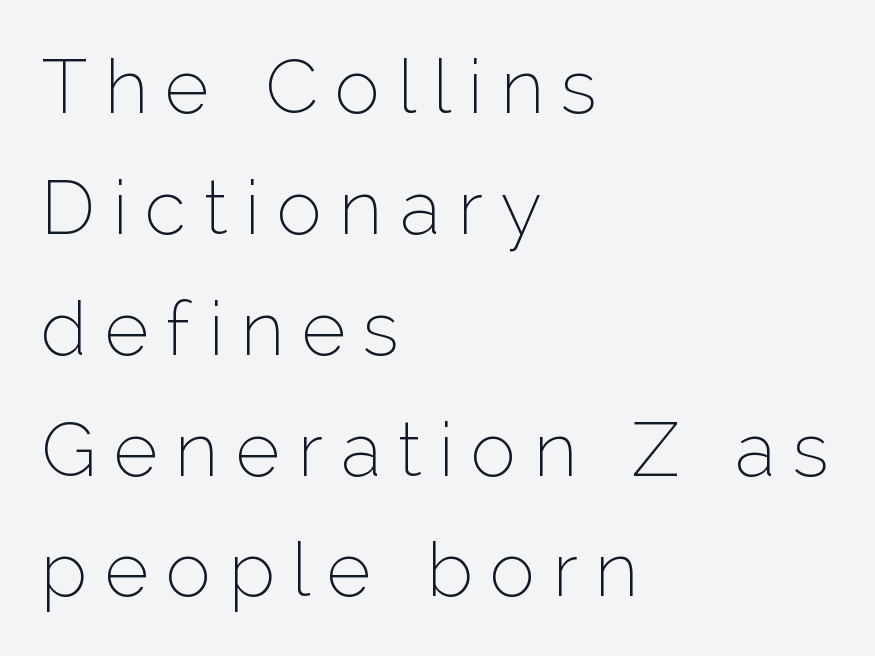
{"serif": "no", "italic": "no", "bold": "no", "weight": "thin", "width": "normal", "stroke_contrast": "low", "x_height": "medium", "monospaced": "no", "underline": "no", "align": "left", "line_spacing": "normal", "line_spacing_ratio": 1.59, "letter_spacing": "wide", "letter_spacing_em": 0.23, "glyph_px": 76}
